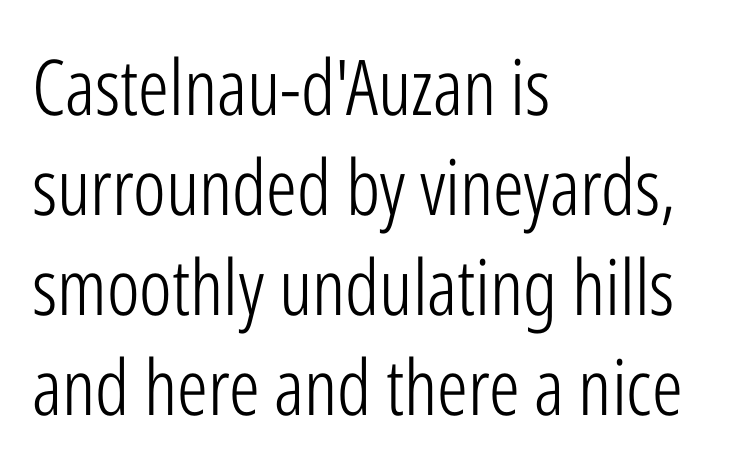
Q: Is the text bold? A: No.
Q: Is the text italic (slanted)? A: No, it is upright.
Q: Is the typeface a serif or a sans-serif typeface? A: Sans-serif.
Q: Is the text underlined? A: No.
Q: How is the paragraph aligned? A: Left-aligned.
Q: Is the spacing between letters normal or unusually wide? A: Normal.
Q: Is the spacing between lines tight, normal or loose? A: Normal.
Q: Width (condensed, normal, or wide)? A: Condensed.
Q: Stroke contrast? A: Low.
Q: x-height? A: Medium.
Q: Monospaced? A: No.
